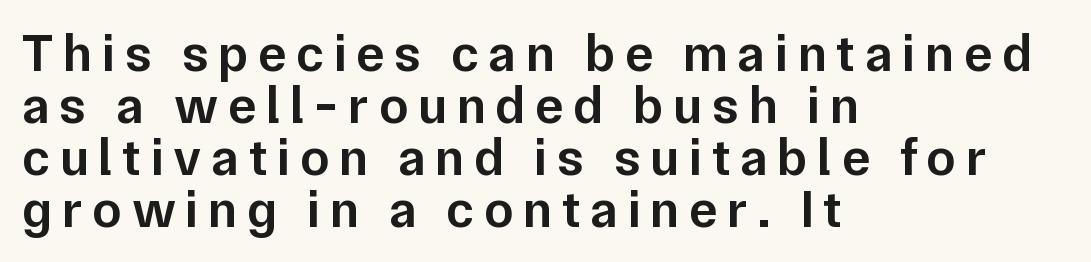
Q: Is the text bold? A: Semi-bold.
Q: Is the text italic (slanted)? A: No, it is upright.
Q: Is the typeface a serif or a sans-serif typeface? A: Sans-serif.
Q: Is the text underlined? A: No.
Q: How is the paragraph aligned? A: Left-aligned.
Q: Is the spacing between lines tight, normal or loose? A: Tight.
Q: Width (condensed, normal, or wide)? A: Normal.
Q: Stroke contrast? A: Low.
Q: x-height? A: Medium.
Q: Monospaced? A: No.
